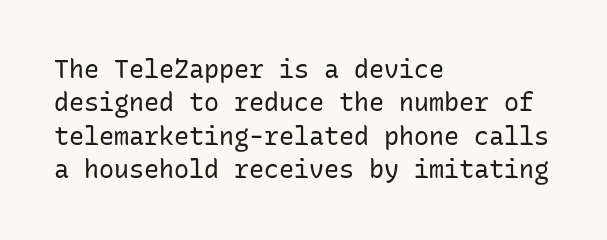
Notice how the stems are strictly vertical — no italics here. Clear beneath every line of the passage. Compared with typical paragraphs, the rows here are spaced about the same. The letters look calm and open, with moderate or lighter stems. Spacing between characters is what you'd get straight out of the box.
